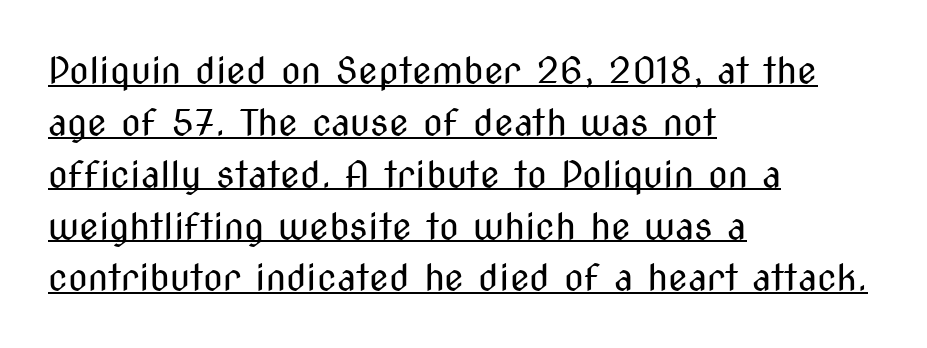
{"serif": "no", "italic": "no", "bold": "no", "weight": "regular", "width": "condensed", "stroke_contrast": "medium", "x_height": "medium", "monospaced": "no", "underline": "yes", "align": "left", "line_spacing": "normal", "line_spacing_ratio": 1.44, "letter_spacing": "normal", "letter_spacing_em": 0.0, "glyph_px": 36}
